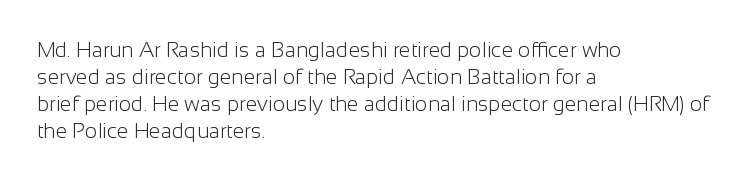
Q: Is the text bold? A: No.
Q: Is the text italic (slanted)? A: No, it is upright.
Q: Is the text underlined? A: No.
Q: How is the paragraph aligned? A: Left-aligned.
Q: Is the spacing between letters normal or unusually wide? A: Normal.
Q: Is the spacing between lines tight, normal or loose? A: Normal.
